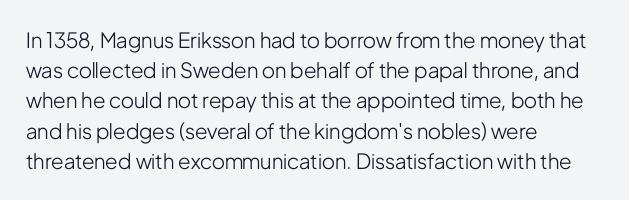
Q: Is the text bold? A: No.
Q: Is the text italic (slanted)? A: No, it is upright.
Q: Is the text underlined? A: No.
Q: How is the paragraph aligned? A: Left-aligned.
Q: Is the spacing between letters normal or unusually wide? A: Normal.
Q: Is the spacing between lines tight, normal or loose? A: Normal.
